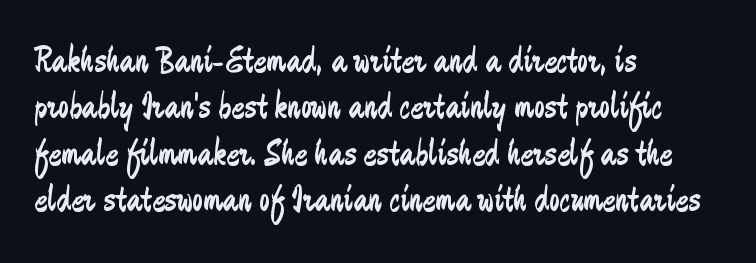
Q: Is the text bold? A: No.
Q: Is the text italic (slanted)? A: Yes.
Q: Is the typeface a serif or a sans-serif typeface? A: Sans-serif.
Q: Is the text underlined? A: No.
Q: How is the paragraph aligned? A: Left-aligned.
Q: Is the spacing between letters normal or unusually wide? A: Normal.
Q: Width (condensed, normal, or wide)? A: Condensed.
Q: Stroke contrast? A: Low.
Q: x-height? A: Small.
Q: Monospaced? A: No.
